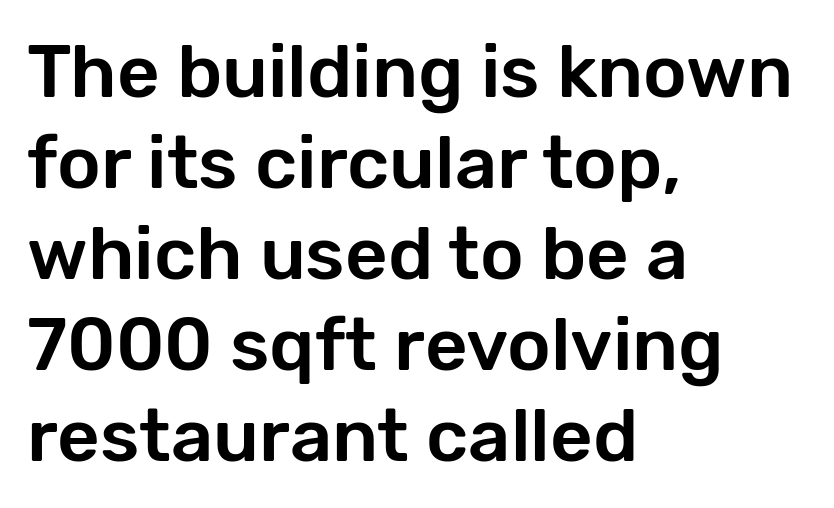
The image shows 74 px sans-serif type, upright; set left-aligned, line spacing 1.23x, normal letter spacing, not underlined; low stroke contrast and a medium x-height.
